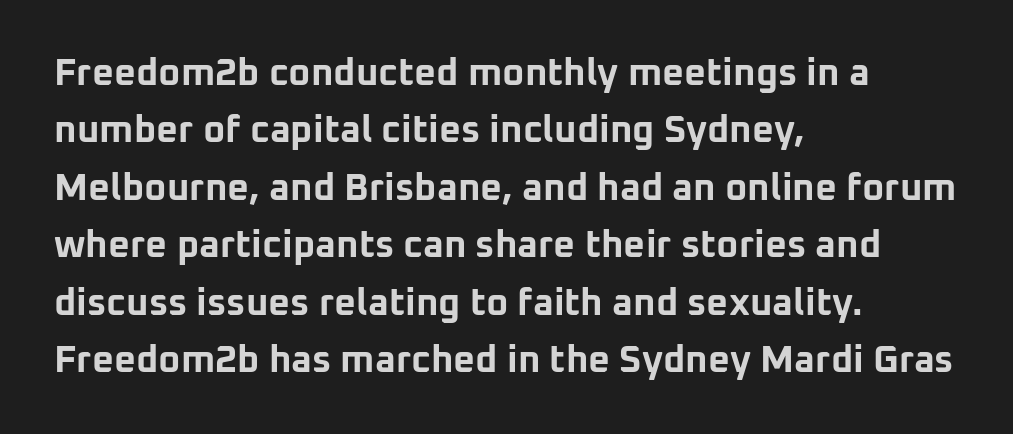
{"serif": "no", "italic": "no", "bold": "yes", "weight": "bold", "width": "normal", "stroke_contrast": "low", "x_height": "medium", "monospaced": "no", "underline": "no", "align": "left", "line_spacing": "normal", "line_spacing_ratio": 1.51, "letter_spacing": "normal", "letter_spacing_em": 0.0, "glyph_px": 38}
